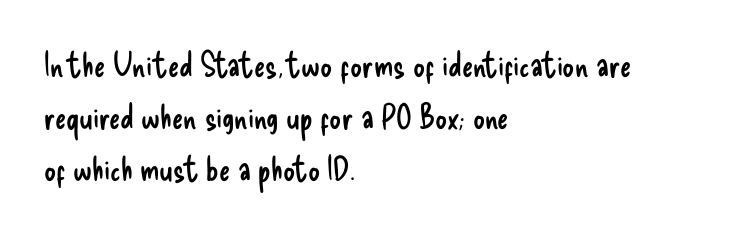
{"serif": "no", "italic": "no", "bold": "no", "weight": "regular", "width": "condensed", "stroke_contrast": "low", "x_height": "small", "monospaced": "no", "underline": "no", "align": "left", "line_spacing": "normal", "line_spacing_ratio": 1.58, "letter_spacing": "normal", "letter_spacing_em": 0.0, "glyph_px": 33}
